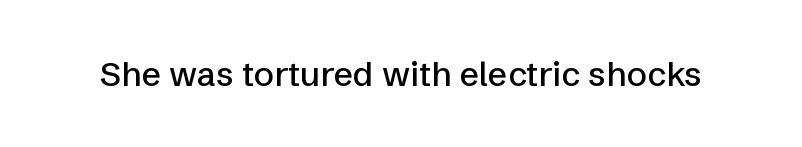
Look at the bottom of the vertical strokes: they stop flat, with no serifs. Just letters on the line, the space beneath them empty. A typesetter would call this proportional, since set widths differ per character. The lettering holds an erect, upright posture throughout. The horizontal fit of the characters is conventional and even.
